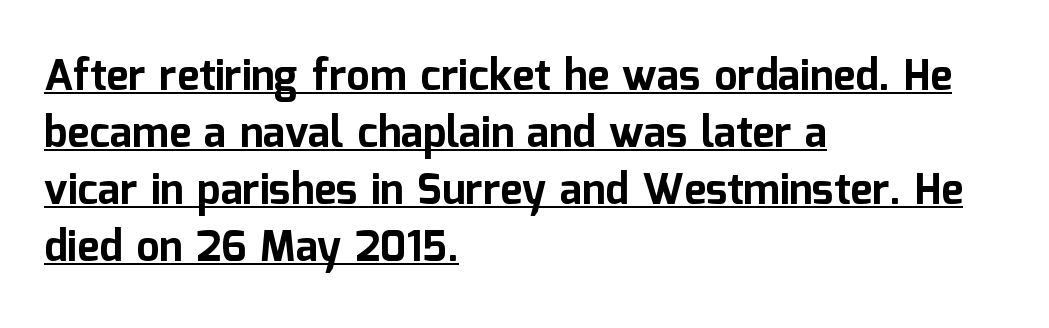
Look at the stroke-to-counter ratio: heavy, a bold. The face used here is proportionally spaced, like ordinary book or web type. The characters display no serif detailing; their extremities are plain. Students, note that the glyphs here touch the page at normal intervals. Reading down the column, the eye jumps a familiar distance to each next line.
